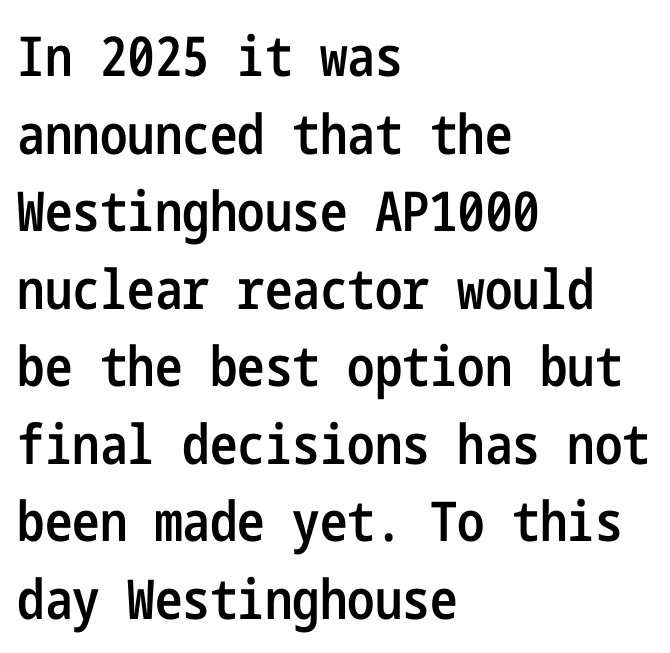
{"serif": "no", "italic": "no", "bold": "semi", "weight": "semibold", "width": "condensed", "stroke_contrast": "low", "x_height": "medium", "underline": "no", "align": "left", "line_spacing": "normal", "line_spacing_ratio": 1.41, "letter_spacing": "normal", "letter_spacing_em": 0.0, "glyph_px": 55}
